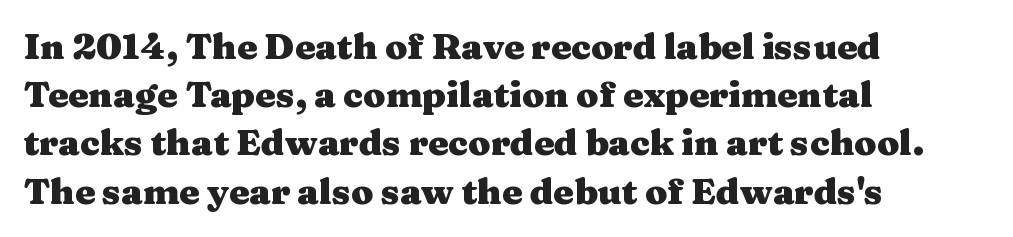
Q: Is the text bold? A: Yes.
Q: Is the text italic (slanted)? A: No, it is upright.
Q: Is the typeface a serif or a sans-serif typeface? A: Serif.
Q: Is the text underlined? A: No.
Q: How is the paragraph aligned? A: Left-aligned.
Q: Is the spacing between letters normal or unusually wide? A: Normal.
Q: Is the spacing between lines tight, normal or loose? A: Normal.
Q: Width (condensed, normal, or wide)? A: Wide.
Q: Stroke contrast? A: Medium.
Q: x-height? A: Medium.
Q: Monospaced? A: No.
